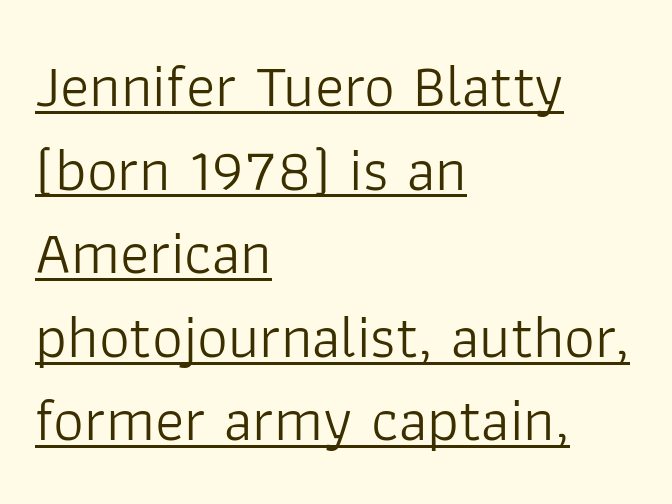
{"serif": "no", "italic": "no", "bold": "no", "weight": "light", "width": "normal", "stroke_contrast": "low", "x_height": "medium", "monospaced": "no", "underline": "yes", "align": "left", "line_spacing": "normal", "line_spacing_ratio": 1.37, "letter_spacing": "normal", "letter_spacing_em": 0.0, "glyph_px": 61}
